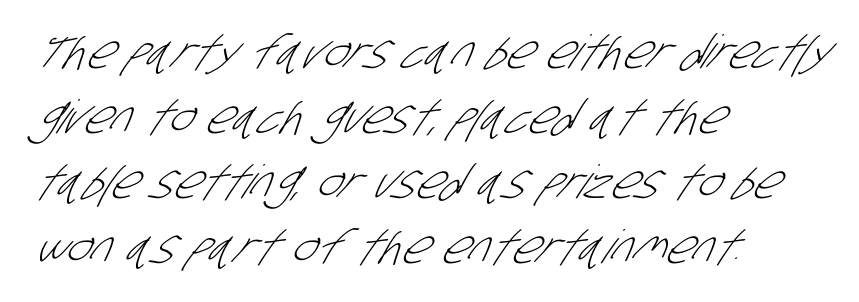
Q: Is the text bold? A: No.
Q: Is the typeface a serif or a sans-serif typeface? A: Sans-serif.
Q: Is the text underlined? A: No.
Q: How is the paragraph aligned? A: Left-aligned.
Q: Is the spacing between letters normal or unusually wide? A: Normal.
Q: Is the spacing between lines tight, normal or loose? A: Normal.
Q: Width (condensed, normal, or wide)? A: Condensed.
Q: Stroke contrast? A: Low.
Q: x-height? A: Large.
Q: Monospaced? A: No.
